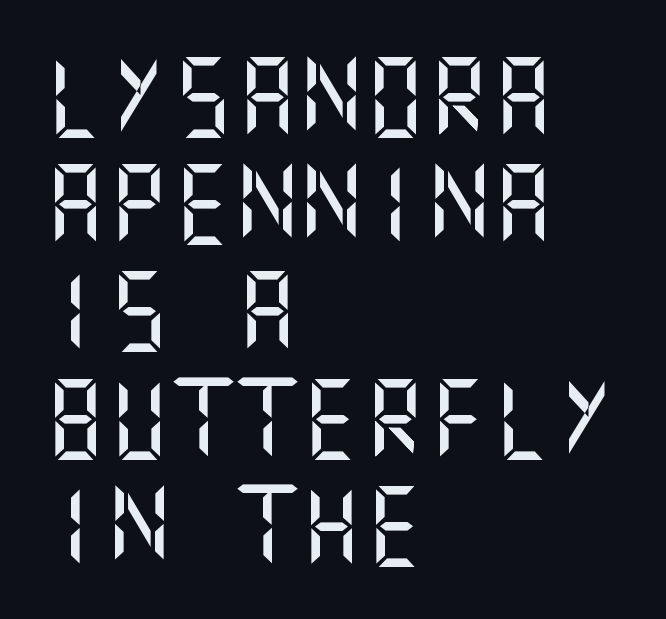
Q: Is the text italic (slanted)? A: No, it is upright.
Q: Is the typeface a serif or a sans-serif typeface? A: Sans-serif.
Q: Is the text underlined? A: No.
Q: How is the paragraph aligned? A: Left-aligned.
Q: Is the spacing between letters normal or unusually wide? A: Normal.
Q: Is the spacing between lines tight, normal or loose? A: Normal.
Q: Width (condensed, normal, or wide)? A: Normal.
Q: Stroke contrast? A: Medium.
Q: x-height? A: Large.
